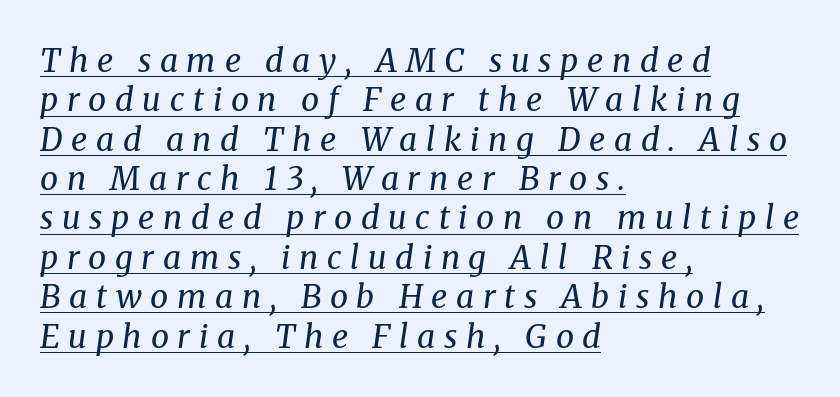
The image shows 32 px regular-weight serif type, italic (leaning right); set left-aligned, line spacing 1.23x, unusually wide letter spacing (+0.27 em), underlined; medium stroke contrast and a medium x-height.
